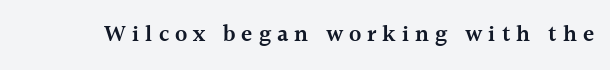
Q: Is the text bold? A: Semi-bold.
Q: Is the text italic (slanted)? A: No, it is upright.
Q: Is the text underlined? A: No.
Q: Is the spacing between letters normal or unusually wide? A: Unusually wide.
